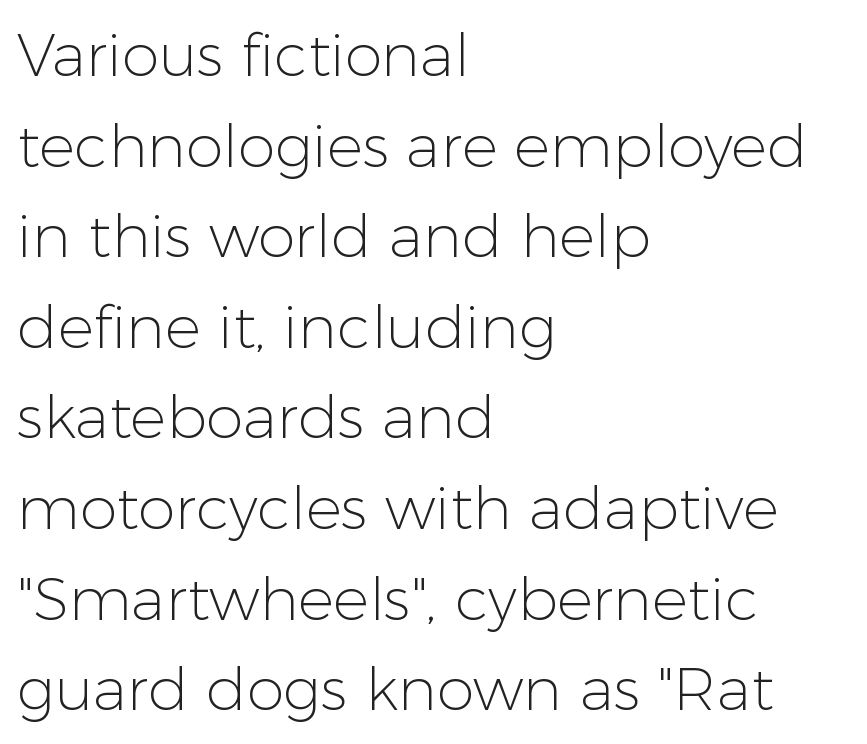
Every stem runs plumb, perpendicular to the baseline. Which margin do the lines hug? The left one — the right edge is uneven. A typesetter would call this leading conventional body-copy spacing. The type family on display is of the sans-serif kind.
